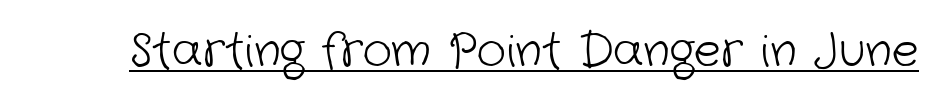
The image shows 45 px light sans-serif type; set normal letter spacing, underlined; low stroke contrast and a medium x-height.
